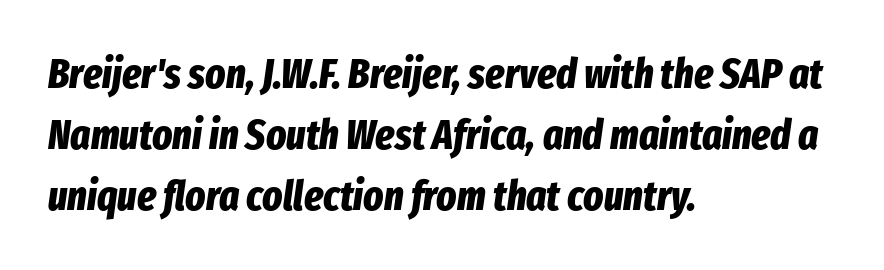
{"italic": "yes", "lean": "right", "slant_degrees": 8, "bold": "yes", "weight": "bold", "width": "condensed", "stroke_contrast": "low", "x_height": "medium", "monospaced": "no", "underline": "no", "align": "left", "line_spacing": "normal", "line_spacing_ratio": 1.45, "letter_spacing": "normal", "letter_spacing_em": 0.0, "glyph_px": 42}
